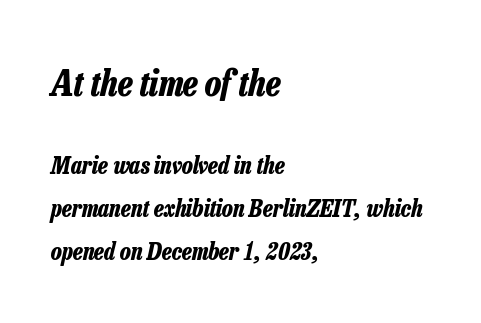
Q: Is the text bold? A: Yes.
Q: Is the text italic (slanted)? A: Yes, it leans right by about 13 degrees.
Q: Is the text underlined? A: No.
Q: How is the paragraph aligned? A: Left-aligned.
Q: Is the spacing between letters normal or unusually wide? A: Normal.
Q: Which block of text is set in a larger size, the first (top) or the second (bottom)? A: The first (top) one.
Q: Width (condensed, normal, or wide)? A: Condensed.
Q: Stroke contrast? A: Low.
Q: x-height? A: Medium.
Q: Monospaced? A: No.
